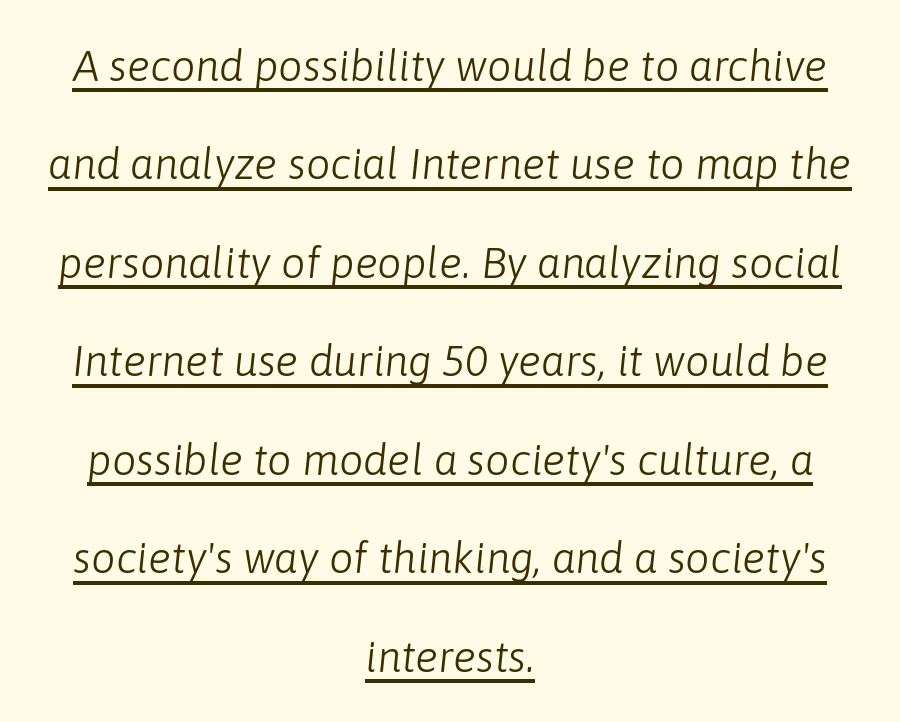
{"italic": "yes", "lean": "right", "slant_degrees": 6, "bold": "no", "weight": "light", "width": "normal", "stroke_contrast": "low", "x_height": "medium", "monospaced": "no", "underline": "yes", "align": "center", "line_spacing": "loose", "line_spacing_ratio": 2.29, "letter_spacing": "normal", "letter_spacing_em": 0.0, "glyph_px": 43}
